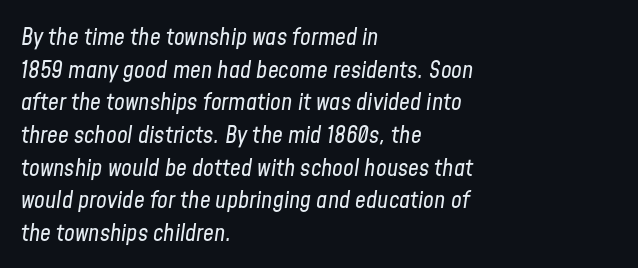
{"italic": "yes", "lean": "right", "slant_degrees": 8, "bold": "no", "underline": "no", "align": "left", "line_spacing": "normal", "line_spacing_ratio": 1.36, "letter_spacing": "normal", "letter_spacing_em": 0.0, "glyph_px": 24}
